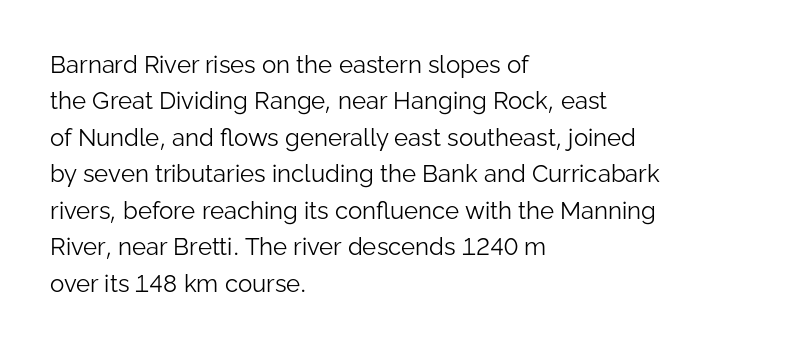
{"italic": "no", "bold": "no", "underline": "no", "align": "left", "line_spacing": "normal", "line_spacing_ratio": 1.52, "letter_spacing": "normal", "letter_spacing_em": 0.0, "glyph_px": 24}
